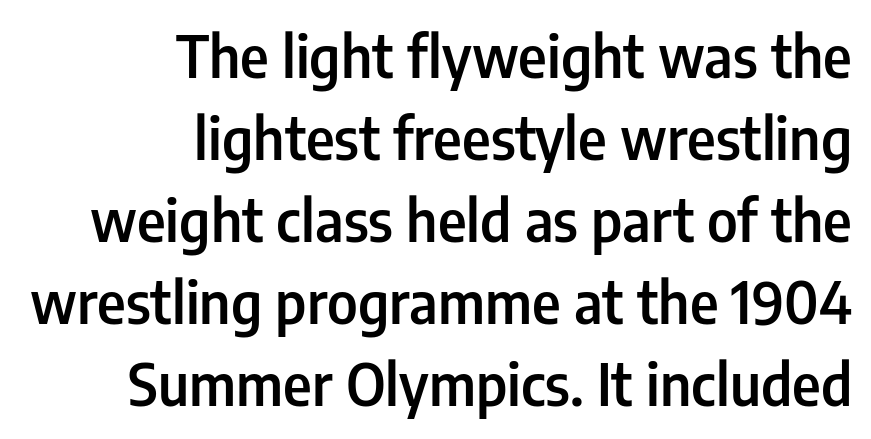
{"serif": "no", "italic": "no", "bold": "semi", "weight": "semibold", "width": "condensed", "stroke_contrast": "low", "x_height": "medium", "monospaced": "no", "underline": "no", "align": "right", "line_spacing": "normal", "line_spacing_ratio": 1.44, "letter_spacing": "normal", "letter_spacing_em": 0.0, "glyph_px": 57}
